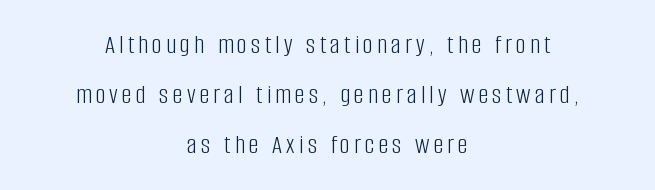
Quick note: not italic, upright. Unmarked baselines from the first word to the last. The lines in this sample share a center point and differ in where they start and stop. Vertical stems look standard width or narrower in stroke.
